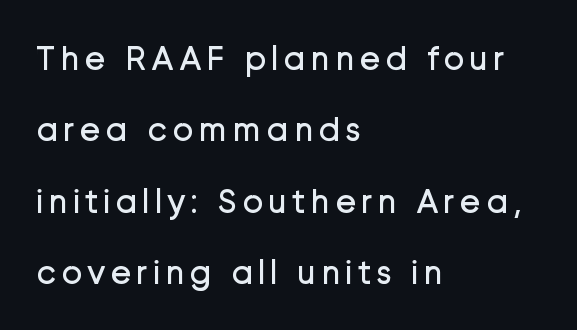
Q: Is the text bold? A: No.
Q: Is the text italic (slanted)? A: No, it is upright.
Q: Is the typeface a serif or a sans-serif typeface? A: Sans-serif.
Q: Is the text underlined? A: No.
Q: How is the paragraph aligned? A: Left-aligned.
Q: Is the spacing between lines tight, normal or loose? A: Loose.
Q: Width (condensed, normal, or wide)? A: Normal.
Q: Stroke contrast? A: Low.
Q: x-height? A: Medium.
Q: Monospaced? A: No.
